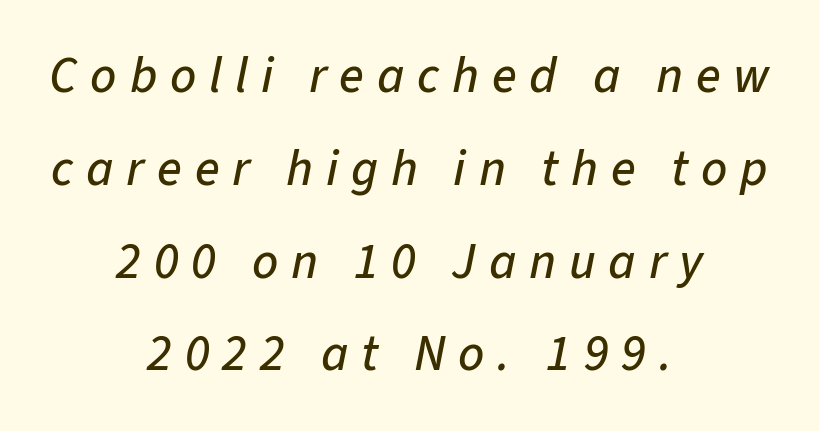
Italic? Definitely — the glyphs are oblique. The string is rendered with underlining switched off. Proportional: the letters do not fall into vertical columns. There is plenty of visible air inserted between adjacent glyphs. Reading down the block, each line starts at a different indent, mirrored at its end.
